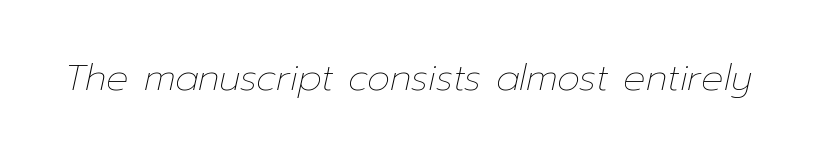
{"italic": "yes", "lean": "right", "slant_degrees": 12, "bold": "no", "weight": "thin", "width": "normal", "stroke_contrast": "low", "x_height": "medium", "monospaced": "no", "underline": "no", "letter_spacing": "normal", "letter_spacing_em": 0.0, "glyph_px": 37}
